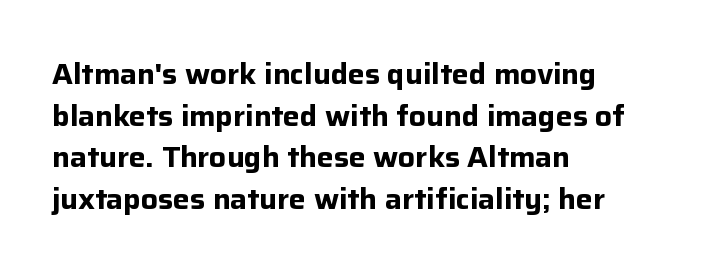
{"serif": "no", "italic": "no", "bold": "yes", "weight": "bold", "width": "normal", "stroke_contrast": "low", "x_height": "medium", "monospaced": "no", "underline": "no", "align": "left", "line_spacing": "normal", "line_spacing_ratio": 1.49, "letter_spacing": "normal", "letter_spacing_em": 0.0, "glyph_px": 28}
